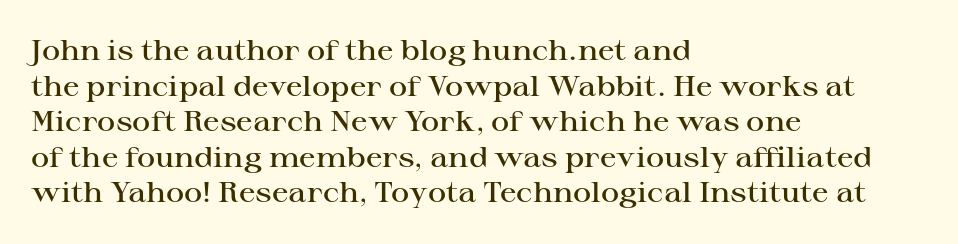
The image shows 28 px semibold, wide serif type, upright; set left-aligned, normal line spacing (1.27x), normal letter spacing, not underlined; high stroke contrast and a medium x-height.
